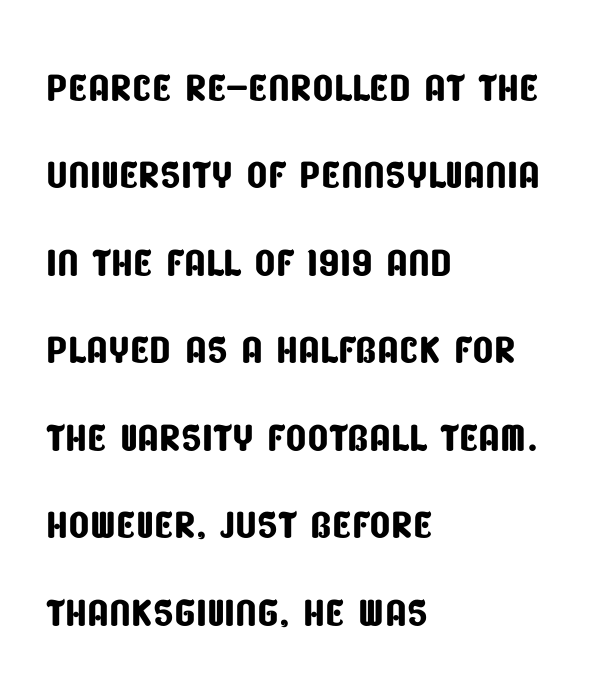
{"serif": "no", "width": "condensed", "stroke_contrast": "low", "x_height": "large", "monospaced": "no", "underline": "no", "align": "left", "line_spacing": "normal", "line_spacing_ratio": 1.59, "letter_spacing": "normal", "letter_spacing_em": 0.0, "glyph_px": 55}
